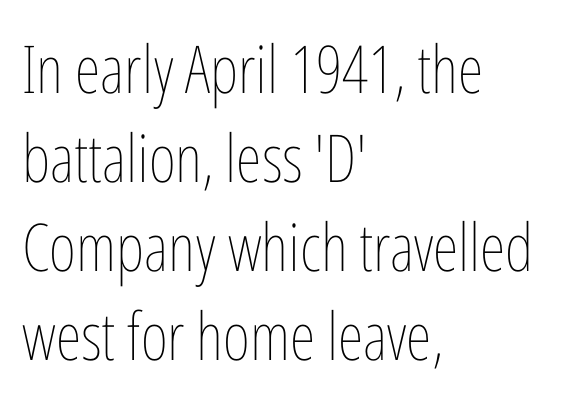
Q: Is the text bold? A: No.
Q: Is the text italic (slanted)? A: No, it is upright.
Q: Is the text underlined? A: No.
Q: How is the paragraph aligned? A: Left-aligned.
Q: Is the spacing between letters normal or unusually wide? A: Normal.
Q: Is the spacing between lines tight, normal or loose? A: Normal.
Q: Width (condensed, normal, or wide)? A: Condensed.
Q: Stroke contrast? A: Low.
Q: x-height? A: Medium.
Q: Monospaced? A: No.
